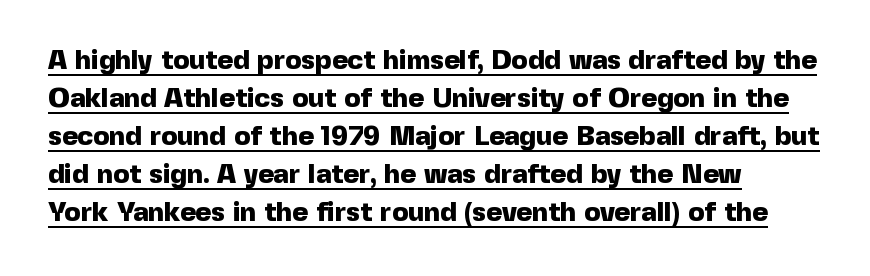
The image shows 27 px bold type, upright; set left-aligned, normal line spacing (1.41x), normal letter spacing, underlined.
